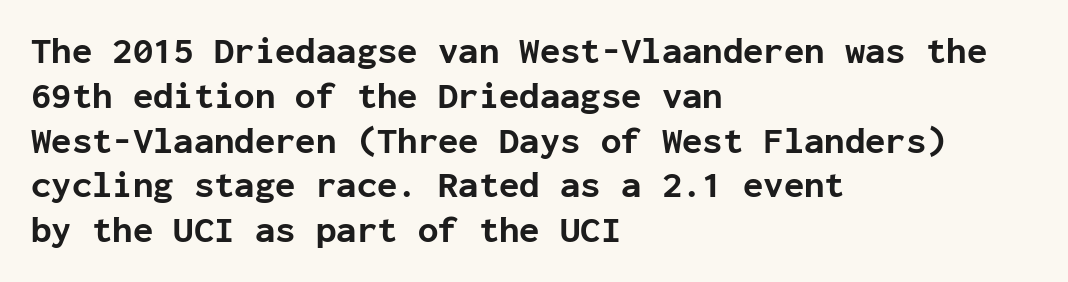
Q: Is the text bold? A: Yes.
Q: Is the text italic (slanted)? A: No, it is upright.
Q: Is the typeface a serif or a sans-serif typeface? A: Sans-serif.
Q: Is the text underlined? A: No.
Q: How is the paragraph aligned? A: Left-aligned.
Q: Is the spacing between letters normal or unusually wide? A: Normal.
Q: Width (condensed, normal, or wide)? A: Normal.
Q: Stroke contrast? A: Low.
Q: x-height? A: Medium.
Q: Monospaced? A: Yes.
